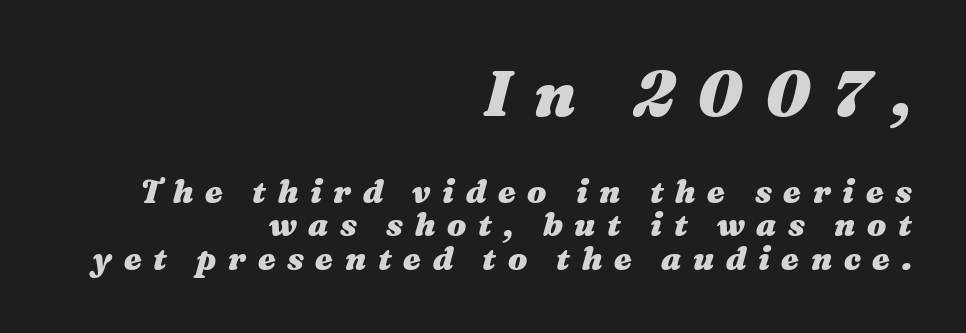
Q: Is the text bold? A: Yes.
Q: Is the text italic (slanted)? A: Yes, it leans right by about 16 degrees.
Q: Is the text underlined? A: No.
Q: How is the paragraph aligned? A: Right-aligned.
Q: Is the spacing between letters normal or unusually wide? A: Unusually wide.
Q: Is the spacing between lines tight, normal or loose? A: Tight.
Q: Which block of text is set in a larger size, the first (top) or the second (bottom)? A: The first (top) one.
Q: Width (condensed, normal, or wide)? A: Wide.
Q: Stroke contrast? A: Medium.
Q: x-height? A: Medium.
Q: Monospaced? A: No.
